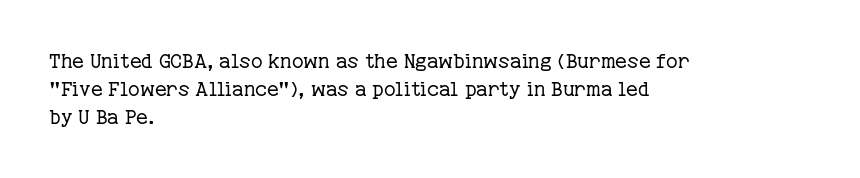
{"italic": "no", "bold": "no", "underline": "no", "align": "left", "line_spacing": "normal", "line_spacing_ratio": 1.39, "letter_spacing": "normal", "letter_spacing_em": 0.0, "glyph_px": 20}
